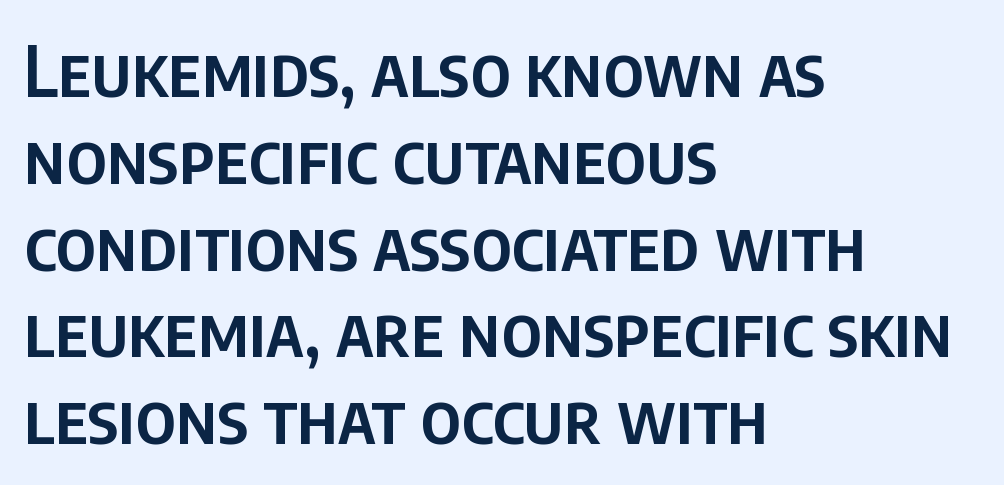
The rendering uses natural spacing where letterforms have individual widths. The characters look somewhat weighty, a semibold short of true bold. These lines were composed using upright roman letters. The foot of each line stays bare and open. Horizontal alignment here is leftward, the default for most running prose.
